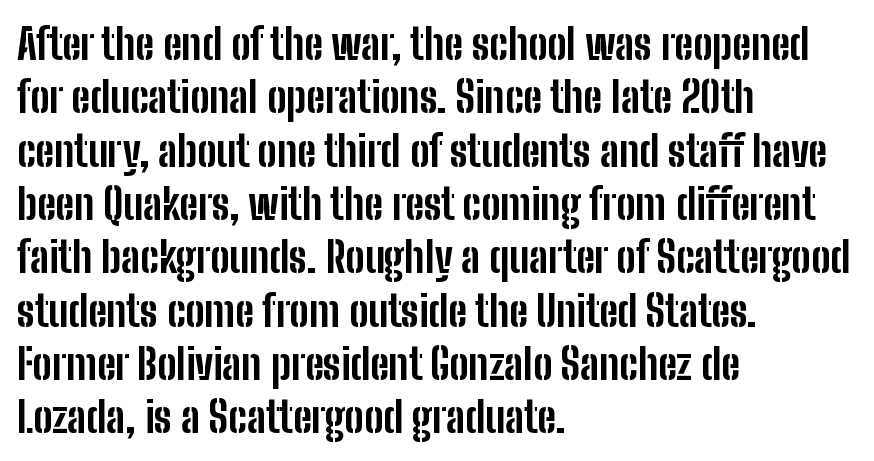
{"serif": "no", "italic": "no", "bold": "yes", "weight": "bold", "width": "condensed", "stroke_contrast": "low", "x_height": "medium", "monospaced": "no", "underline": "no", "align": "left", "line_spacing_ratio": 1.24, "letter_spacing": "normal", "letter_spacing_em": 0.0, "glyph_px": 43}
